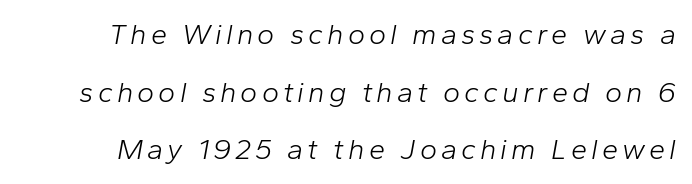
Q: Is the text bold? A: No.
Q: Is the text italic (slanted)? A: Yes, it leans right by about 10 degrees.
Q: Is the text underlined? A: No.
Q: Is the spacing between lines tight, normal or loose? A: Loose.
Q: Width (condensed, normal, or wide)? A: Normal.
Q: Stroke contrast? A: Low.
Q: x-height? A: Medium.
Q: Monospaced? A: No.
